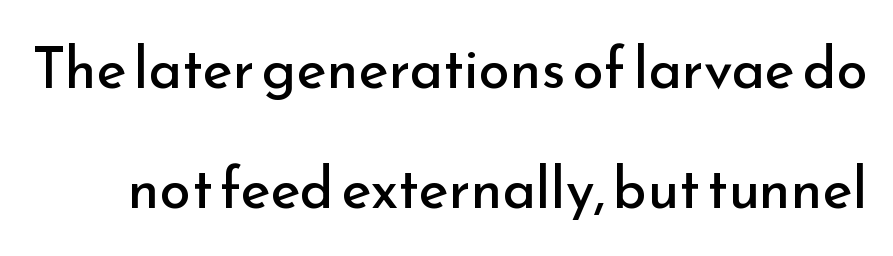
The image shows 57 px regular-weight sans-serif type, upright; set loose line spacing (2.1x), normal letter spacing, not underlined; low stroke contrast and a small x-height.
